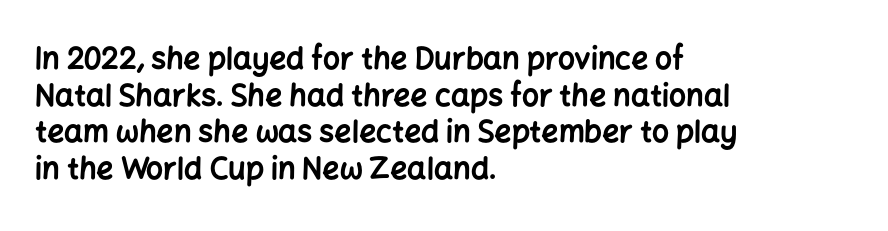
Q: Is the text bold? A: Yes.
Q: Is the text italic (slanted)? A: No, it is upright.
Q: Is the typeface a serif or a sans-serif typeface? A: Sans-serif.
Q: Is the text underlined? A: No.
Q: How is the paragraph aligned? A: Left-aligned.
Q: Is the spacing between letters normal or unusually wide? A: Normal.
Q: Width (condensed, normal, or wide)? A: Normal.
Q: Stroke contrast? A: Low.
Q: x-height? A: Medium.
Q: Monospaced? A: No.
